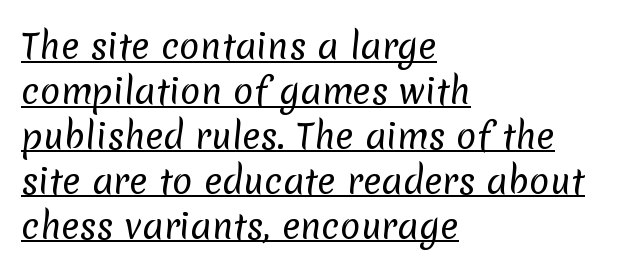
The image shows 34 px regular-weight sans-serif type; set left-aligned, normal line spacing (1.32x), normal letter spacing, underlined; low stroke contrast and a medium x-height.
